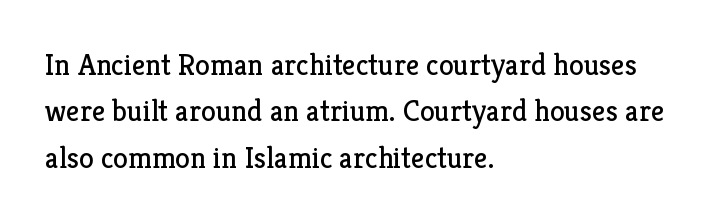
{"serif": "yes", "italic": "no", "bold": "no", "weight": "regular", "width": "normal", "stroke_contrast": "low", "x_height": "medium", "monospaced": "no", "underline": "no", "align": "left", "line_spacing": "normal", "line_spacing_ratio": 1.55, "letter_spacing": "normal", "letter_spacing_em": 0.0, "glyph_px": 30}
